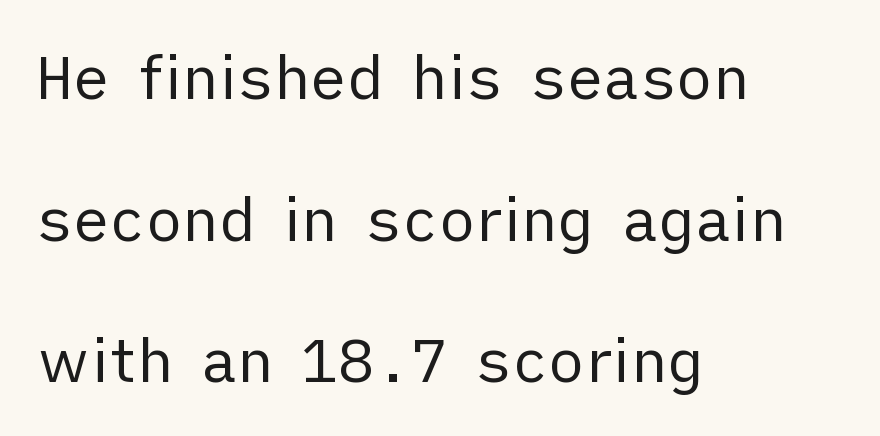
{"serif": "no", "italic": "no", "bold": "no", "weight": "regular", "width": "normal", "stroke_contrast": "low", "x_height": "medium", "monospaced": "no", "underline": "no", "align": "left", "line_spacing": "loose", "line_spacing_ratio": 2.32, "letter_spacing": "normal", "letter_spacing_em": 0.0, "glyph_px": 61}
